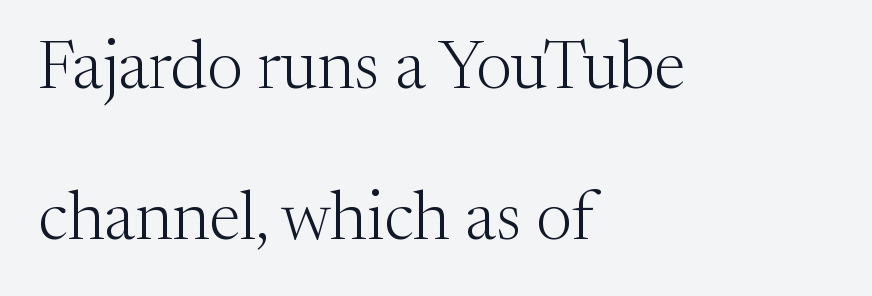
You could call the tracking neutral — neither tight nor loose. This is not heavy type; no bold has been used. Here the designer chose a conventional face with non-uniform glyph widths. Compared with a centered layout, this one pins lines to the left instead. Classification — serif. Upright lettering throughout.
